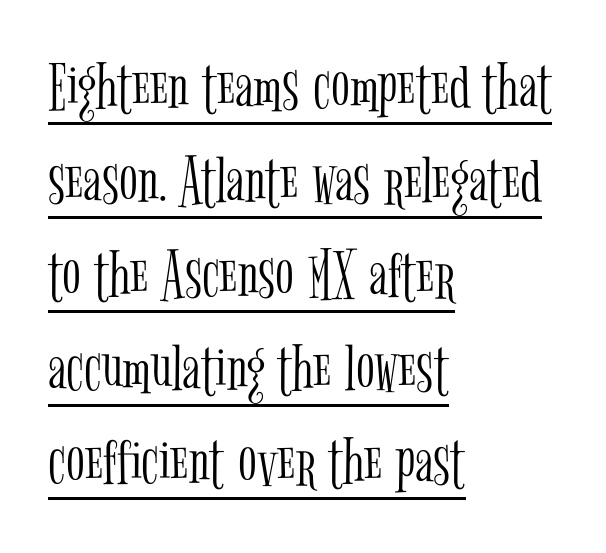
The image shows 69 px light, condensed serif type, upright; set left-aligned, normal line spacing (1.36x), normal letter spacing, underlined; low stroke contrast and a medium x-height.
